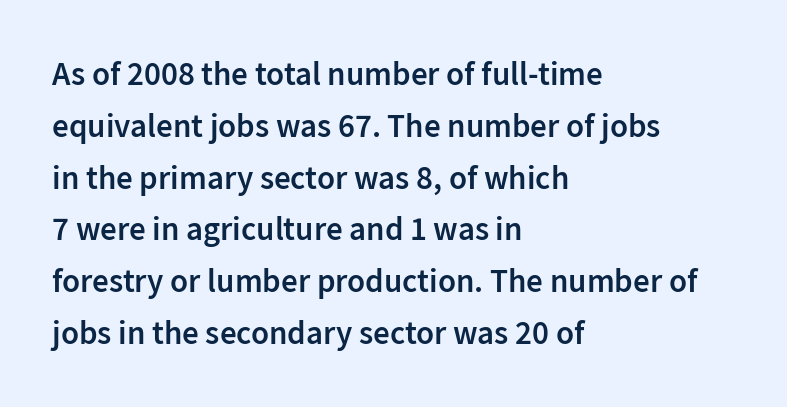
The image shows 33 px semibold sans-serif type, upright; set left-aligned, normal line spacing (1.57x), normal letter spacing, not underlined; low stroke contrast and a medium x-height.
